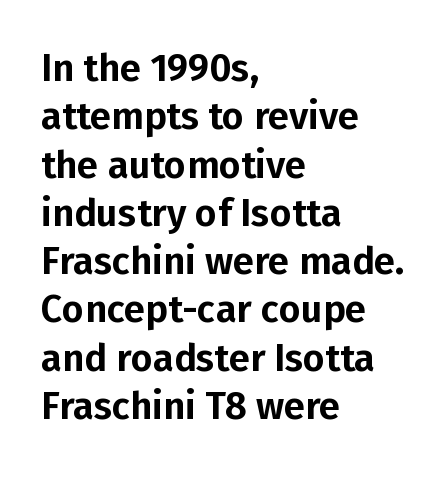
The image shows 38 px sans-serif type, upright; set left-aligned, normal line spacing (1.27x), normal letter spacing, not underlined; low stroke contrast and a medium x-height.
